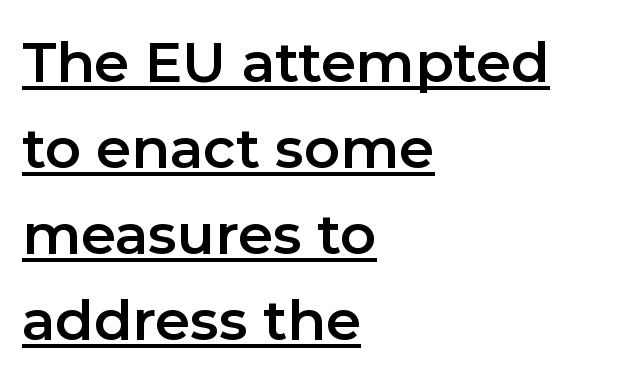
Q: Is the text bold? A: Semi-bold.
Q: Is the text italic (slanted)? A: No, it is upright.
Q: Is the typeface a serif or a sans-serif typeface? A: Sans-serif.
Q: Is the text underlined? A: Yes.
Q: How is the paragraph aligned? A: Left-aligned.
Q: Is the spacing between letters normal or unusually wide? A: Normal.
Q: Is the spacing between lines tight, normal or loose? A: Normal.
Q: Width (condensed, normal, or wide)? A: Normal.
Q: x-height? A: Medium.
Q: Monospaced? A: No.
